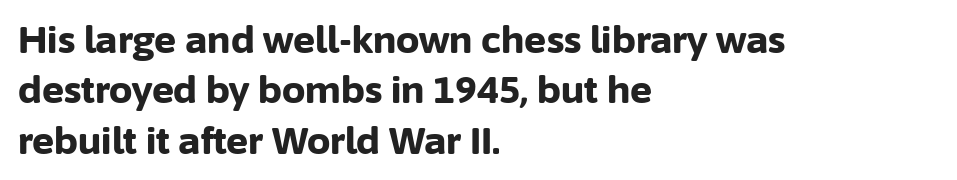
Q: Is the text bold? A: Yes.
Q: Is the text italic (slanted)? A: No, it is upright.
Q: Is the typeface a serif or a sans-serif typeface? A: Sans-serif.
Q: Is the text underlined? A: No.
Q: How is the paragraph aligned? A: Left-aligned.
Q: Is the spacing between letters normal or unusually wide? A: Normal.
Q: Is the spacing between lines tight, normal or loose? A: Normal.
Q: Width (condensed, normal, or wide)? A: Normal.
Q: Stroke contrast? A: Low.
Q: x-height? A: Medium.
Q: Monospaced? A: No.
